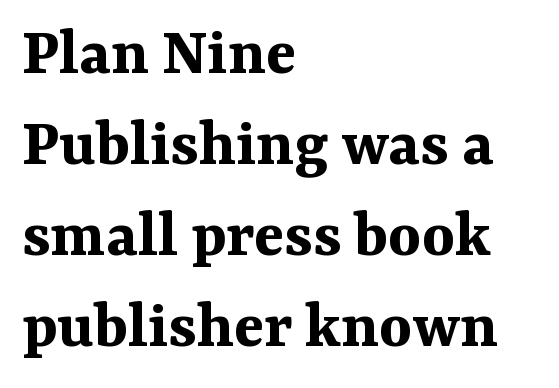
Each letter keeps its own natural width here, so spacing adapts to shape. There is no visible air inserted between adjacent glyphs. Stroke thickness is high; the sample reads as a true bold. Leading: standard. Notice how the passage keeps a crisp vertical edge on the left only. This is roman type, the default non-slanted kind.
